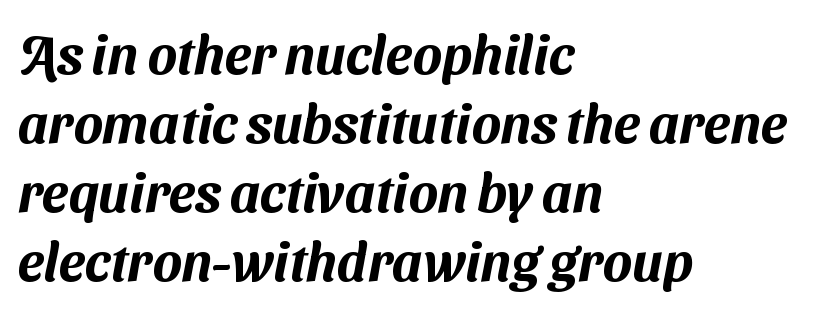
{"serif": "no", "width": "normal", "stroke_contrast": "medium", "x_height": "medium", "monospaced": "no", "underline": "no", "align": "left", "line_spacing": "normal", "line_spacing_ratio": 1.28, "letter_spacing": "normal", "letter_spacing_em": 0.0, "glyph_px": 54}
